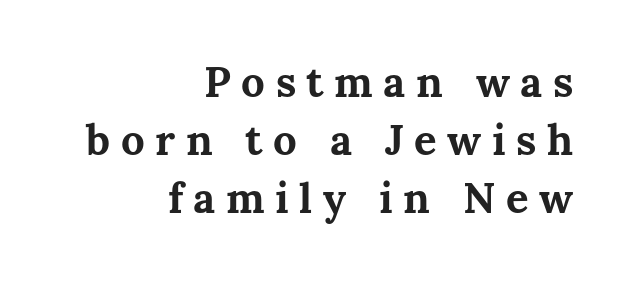
The image shows 42 px bold type, upright; set right-aligned, normal line spacing (1.38x), unusually wide letter spacing (+0.25 em), not underlined; medium stroke contrast and a medium x-height.
